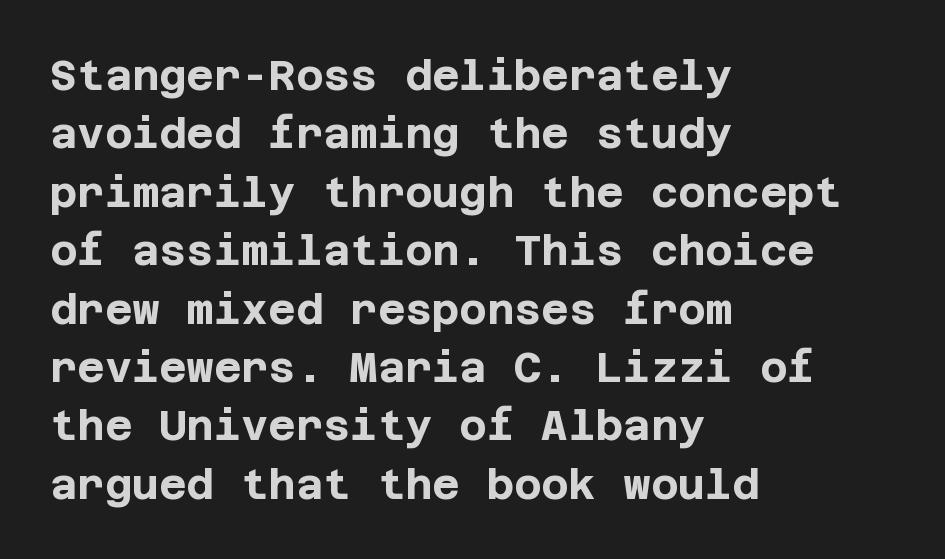
Q: Is the text bold? A: Yes.
Q: Is the text italic (slanted)? A: No, it is upright.
Q: Is the typeface a serif or a sans-serif typeface? A: Sans-serif.
Q: Is the text underlined? A: No.
Q: How is the paragraph aligned? A: Left-aligned.
Q: Is the spacing between letters normal or unusually wide? A: Normal.
Q: Is the spacing between lines tight, normal or loose? A: Normal.
Q: Width (condensed, normal, or wide)? A: Normal.
Q: Stroke contrast? A: Low.
Q: x-height? A: Large.
